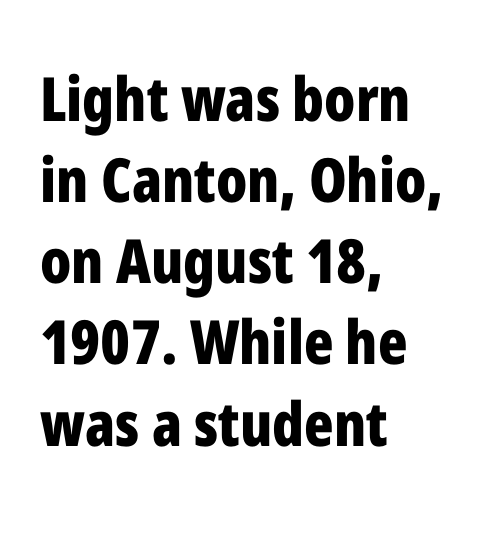
The image shows 61 px bold, condensed sans-serif type, upright; set left-aligned, normal line spacing (1.33x), normal letter spacing, not underlined; low stroke contrast and a medium x-height.
